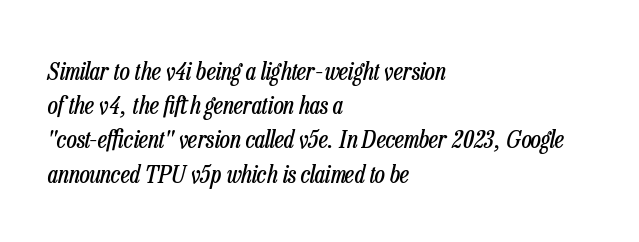
The image shows 25 px text type, italic (leaning right); set left-aligned, normal line spacing (1.37x), normal letter spacing, not underlined.
